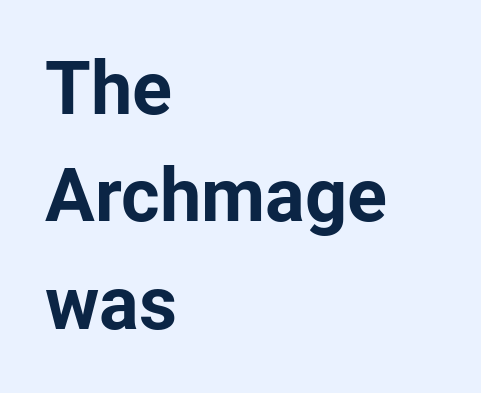
Q: Is the text bold? A: Yes.
Q: Is the text italic (slanted)? A: No, it is upright.
Q: Is the typeface a serif or a sans-serif typeface? A: Sans-serif.
Q: Is the text underlined? A: No.
Q: How is the paragraph aligned? A: Left-aligned.
Q: Is the spacing between letters normal or unusually wide? A: Normal.
Q: Is the spacing between lines tight, normal or loose? A: Normal.
Q: Width (condensed, normal, or wide)? A: Normal.
Q: Stroke contrast? A: Low.
Q: x-height? A: Medium.
Q: Monospaced? A: No.
